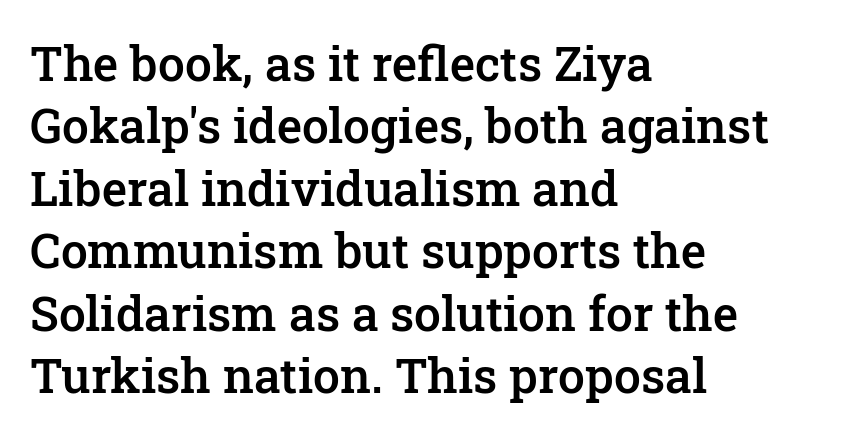
The image shows 48 px semibold serif type, upright; set left-aligned, normal line spacing (1.3x), normal letter spacing, not underlined; low stroke contrast and a medium x-height.
